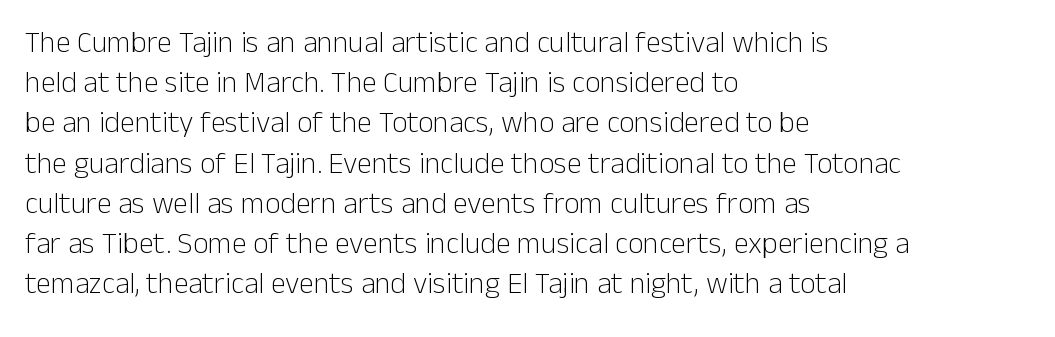
{"serif": "no", "italic": "no", "bold": "no", "weight": "light", "width": "normal", "stroke_contrast": "low", "x_height": "medium", "monospaced": "no", "underline": "no", "align": "left", "line_spacing": "normal", "line_spacing_ratio": 1.34, "letter_spacing": "normal", "letter_spacing_em": 0.0, "glyph_px": 30}
